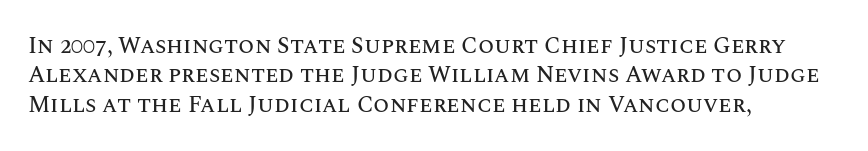
Q: Is the text italic (slanted)? A: No, it is upright.
Q: Is the text underlined? A: No.
Q: How is the paragraph aligned? A: Left-aligned.
Q: Is the spacing between letters normal or unusually wide? A: Normal.
Q: Is the spacing between lines tight, normal or loose? A: Normal.
